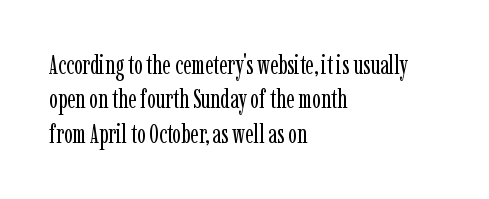
Leftover space on each line is placed entirely after the last word. Notice how the stems are strictly vertical — no italics here. The rendering uses a moderate line-height, typical for paragraphs. Underlining? Definitely not there. A light-to-regular cut is what we see here.
